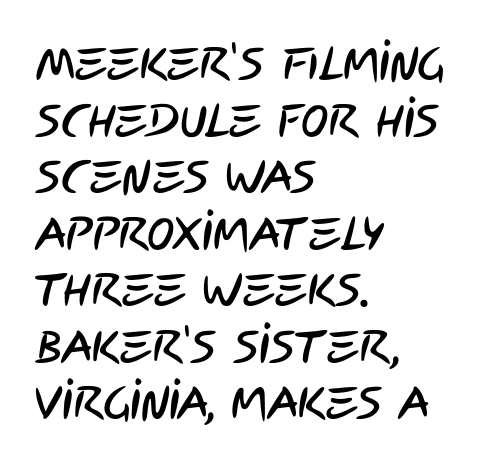
The image shows 46 px condensed sans-serif type; set left-aligned, line spacing 1.23x, normal letter spacing, not underlined; low stroke contrast and a large x-height.
